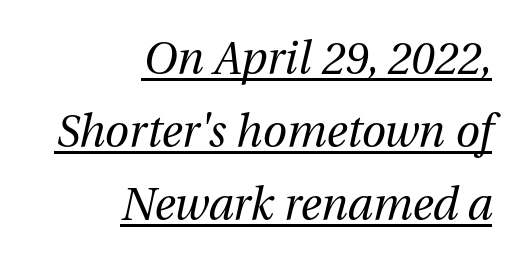
The image shows 44 px regular-weight type, italic (leaning right); set right-aligned, normal line spacing (1.66x), normal letter spacing, underlined; medium stroke contrast and a medium x-height.
